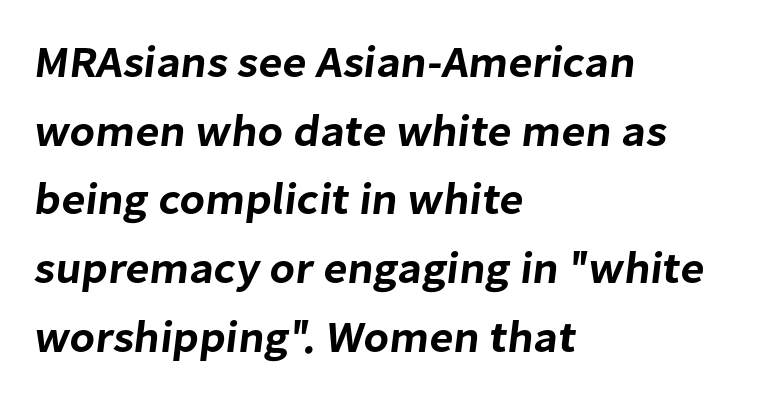
Q: Is the typeface a serif or a sans-serif typeface? A: Sans-serif.
Q: Is the text underlined? A: No.
Q: How is the paragraph aligned? A: Left-aligned.
Q: Is the spacing between letters normal or unusually wide? A: Normal.
Q: Is the spacing between lines tight, normal or loose? A: Normal.
Q: Width (condensed, normal, or wide)? A: Normal.
Q: Stroke contrast? A: Low.
Q: x-height? A: Medium.
Q: Monospaced? A: No.
